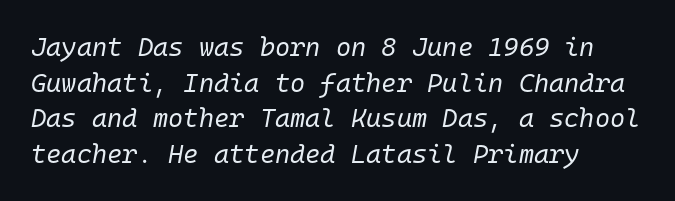
The letters look calm and open, with moderate or lighter stems. Each line starts at the same left margin while the right side varies. You could call the tracking neutral — neither tight nor loose. The string is rendered with underlining switched off. Yep, that's italic — everything's leaning.
